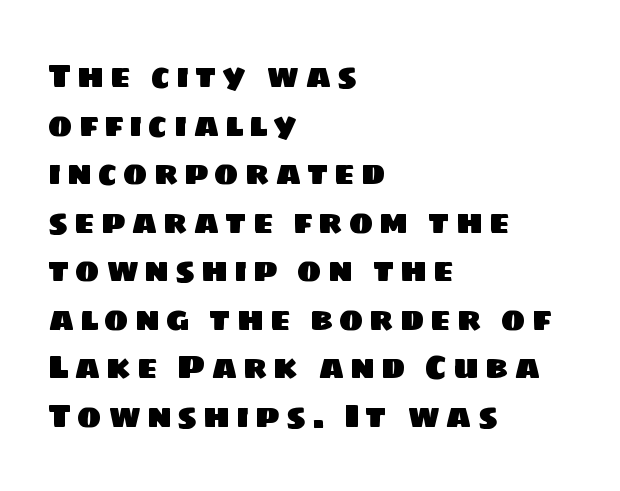
The image shows 33 px sans-serif type; set left-aligned, normal line spacing (1.47x), not underlined; low stroke contrast and a large x-height.
